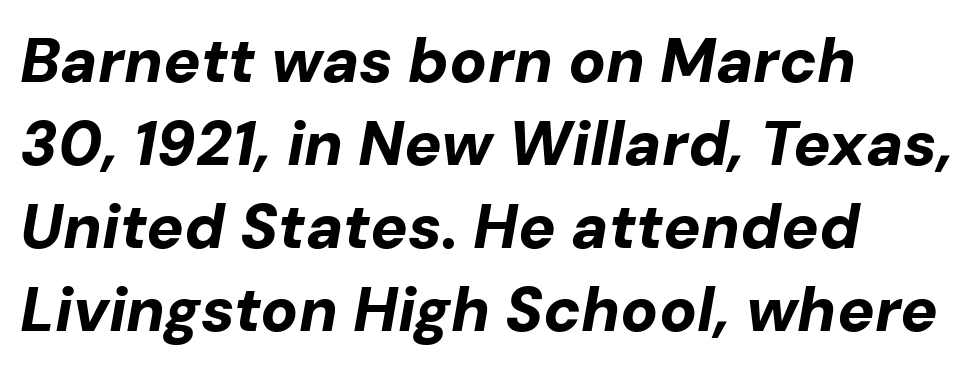
Q: Is the text bold? A: Yes.
Q: Is the text italic (slanted)? A: Yes, it leans right by about 10 degrees.
Q: Is the text underlined? A: No.
Q: How is the paragraph aligned? A: Left-aligned.
Q: Is the spacing between letters normal or unusually wide? A: Normal.
Q: Is the spacing between lines tight, normal or loose? A: Normal.
Q: Width (condensed, normal, or wide)? A: Normal.
Q: Stroke contrast? A: Low.
Q: x-height? A: Medium.
Q: Monospaced? A: No.
